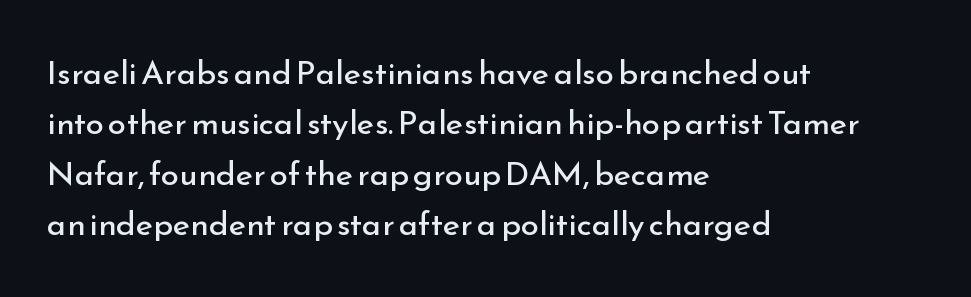
Q: Is the text bold? A: No.
Q: Is the text italic (slanted)? A: No, it is upright.
Q: Is the typeface a serif or a sans-serif typeface? A: Sans-serif.
Q: Is the text underlined? A: No.
Q: How is the paragraph aligned? A: Left-aligned.
Q: Is the spacing between letters normal or unusually wide? A: Normal.
Q: Is the spacing between lines tight, normal or loose? A: Normal.
Q: Width (condensed, normal, or wide)? A: Normal.
Q: Stroke contrast? A: Low.
Q: x-height? A: Small.
Q: Monospaced? A: No.
